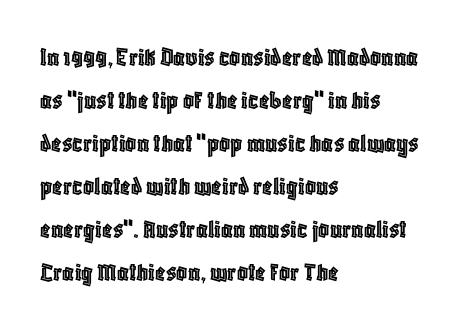
Q: Is the text italic (slanted)? A: No, it is upright.
Q: Is the text underlined? A: No.
Q: How is the paragraph aligned? A: Left-aligned.
Q: Is the spacing between letters normal or unusually wide? A: Normal.
Q: Is the spacing between lines tight, normal or loose? A: Normal.
